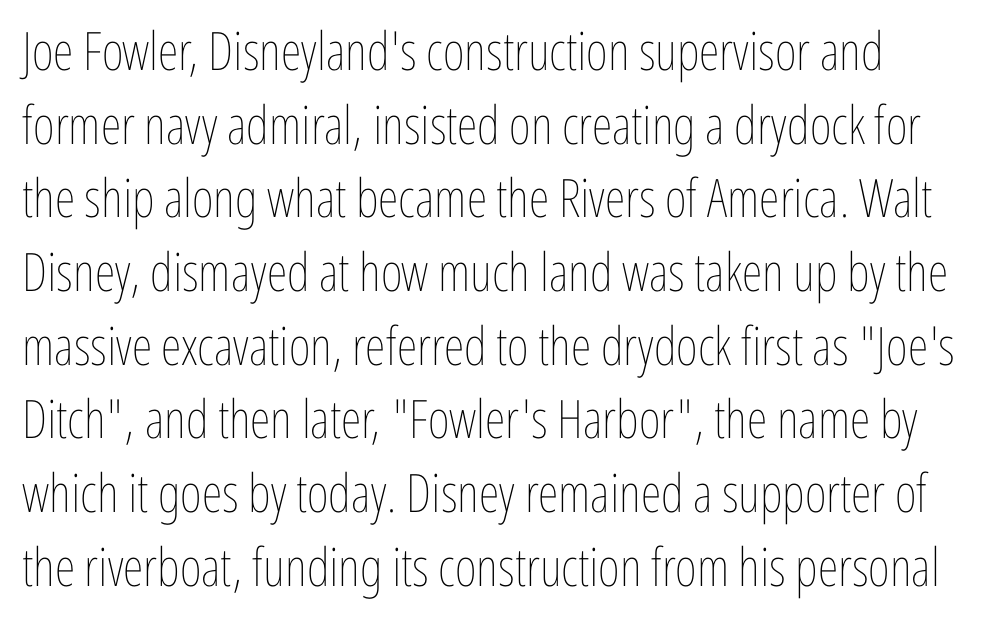
The image shows 53 px thin, condensed type, upright; set normal line spacing (1.39x), normal letter spacing, not underlined; low stroke contrast and a medium x-height.
